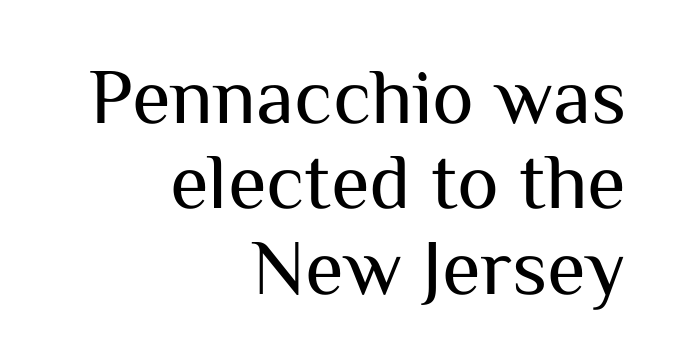
Q: Is the text bold? A: No.
Q: Is the text italic (slanted)? A: No, it is upright.
Q: Is the typeface a serif or a sans-serif typeface? A: Sans-serif.
Q: Is the text underlined? A: No.
Q: How is the paragraph aligned? A: Right-aligned.
Q: Is the spacing between letters normal or unusually wide? A: Normal.
Q: Is the spacing between lines tight, normal or loose? A: Tight.
Q: Width (condensed, normal, or wide)? A: Normal.
Q: Stroke contrast? A: Medium.
Q: x-height? A: Medium.
Q: Monospaced? A: No.
